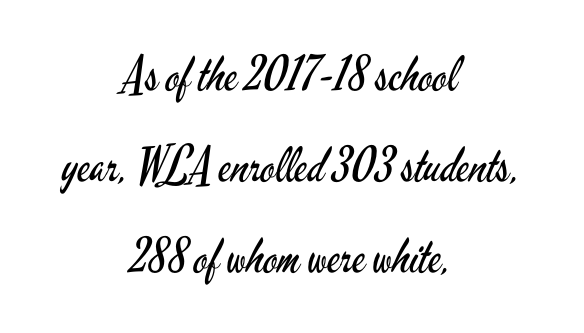
{"serif": "no", "bold": "no", "weight": "regular", "width": "condensed", "stroke_contrast": "low", "x_height": "small", "monospaced": "no", "underline": "no", "align": "center", "line_spacing": "loose", "line_spacing_ratio": 1.9, "letter_spacing": "normal", "letter_spacing_em": 0.0, "glyph_px": 48}
